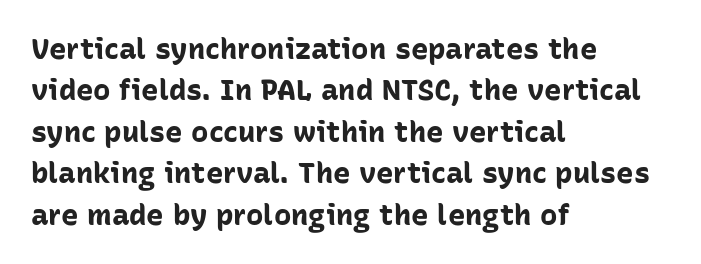
{"serif": "no", "italic": "no", "bold": "yes", "weight": "bold", "width": "normal", "stroke_contrast": "low", "x_height": "medium", "monospaced": "no", "underline": "no", "align": "left", "line_spacing": "normal", "line_spacing_ratio": 1.43, "letter_spacing": "normal", "letter_spacing_em": 0.0, "glyph_px": 29}
